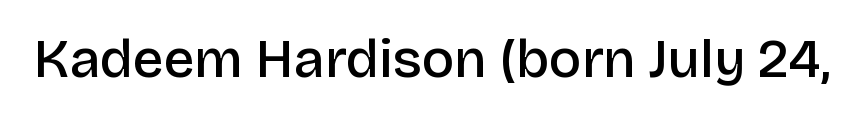
Q: Is the text bold? A: Semi-bold.
Q: Is the text italic (slanted)? A: No, it is upright.
Q: Is the typeface a serif or a sans-serif typeface? A: Sans-serif.
Q: Is the text underlined? A: No.
Q: Is the spacing between letters normal or unusually wide? A: Normal.
Q: Width (condensed, normal, or wide)? A: Normal.
Q: Stroke contrast? A: Low.
Q: x-height? A: Large.
Q: Monospaced? A: No.
